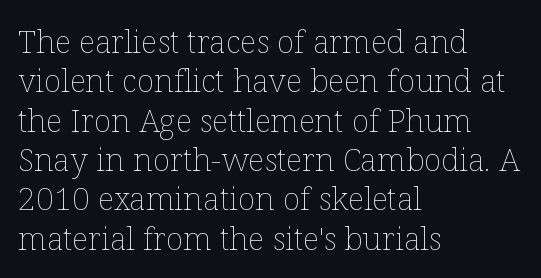
A student would call this left alignment; a typographer would say flush left, rag right. The cut favours lightness, reaching ordinary text weight at its darkest. The face used here is proportionally spaced, like ordinary book or web type. Nope, not italic — everything's standing straight.
